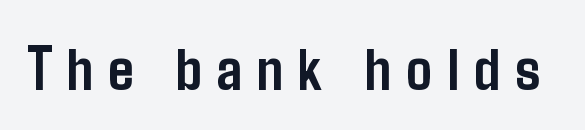
A typesetter would mark this as roman, not italic. Does extra space separate the letters? Yes, quite a lot of it. The passage shown is typed in a proportional face where columns would drift. Anything drawn beneath the words? Only blank space.
